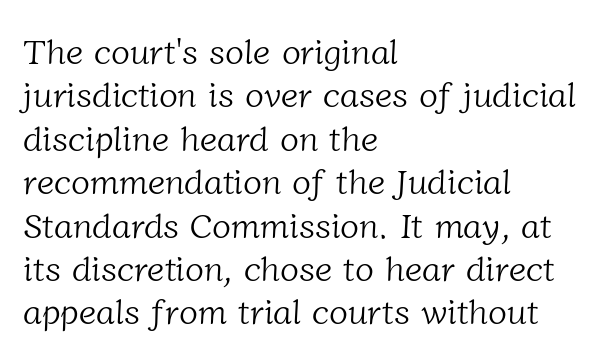
Notice how the passage keeps a crisp vertical edge on the left only. Each row of text sits above clean, open space. Regarding serifs, this sample has them. Weight class: somewhere from thin through regular. Look at the tracking — it's just the regular setting, nothing added.
